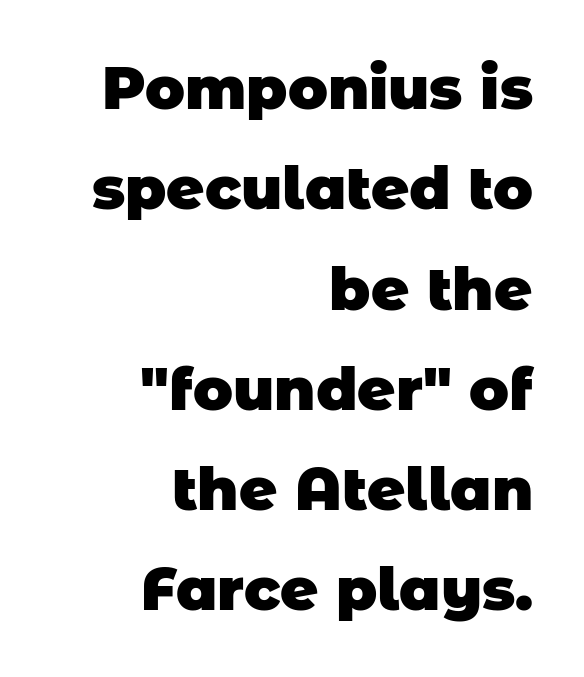
These lines are set flush right with a ragged left edge. Characters follow at the spacing the type designer built in. Each new line begins a customary step beneath the previous one. Check the space under the baseline: it is left empty.
